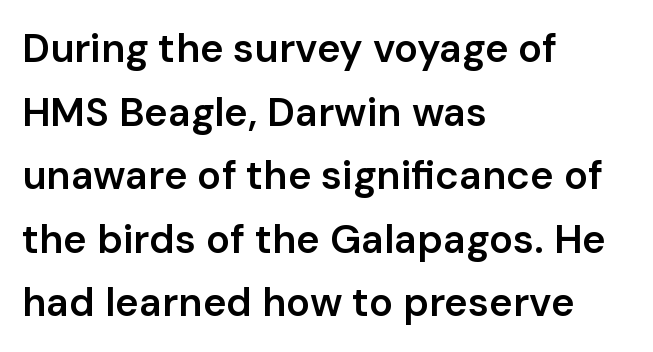
The text block is weighted toward the left margin, trailing off unevenly rightward. Whoever set this chose a conventional vertical rhythm. Descenders hang freely into open space. Does the weight exceed regular? Yes, but only to semibold. Looks like regular typesetting: each glyph gets only the width it needs.
